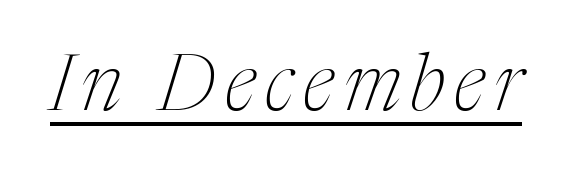
The image shows 78 px thin, condensed serif type, italic (leaning right); set underlined; medium stroke contrast and a medium x-height.
